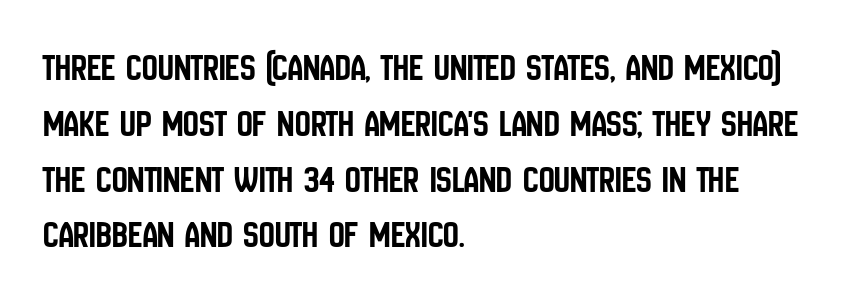
{"serif": "no", "italic": "no", "width": "condensed", "stroke_contrast": "low", "x_height": "large", "monospaced": "no", "underline": "no", "align": "left", "line_spacing": "normal", "line_spacing_ratio": 1.43, "letter_spacing": "normal", "letter_spacing_em": 0.0, "glyph_px": 39}
